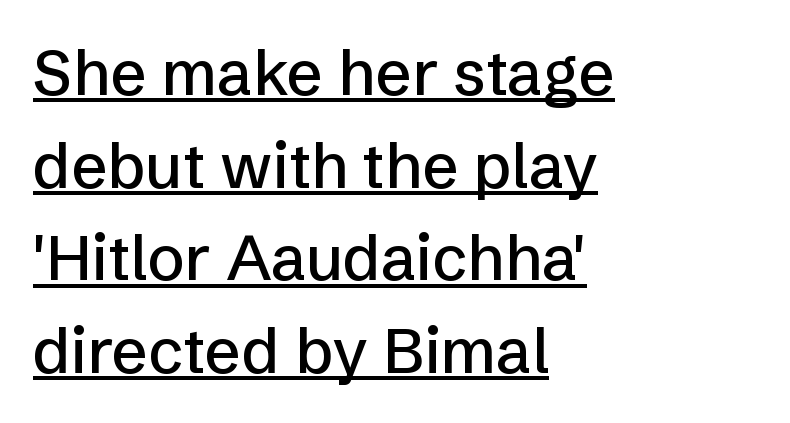
The space between consecutive lines is moderate. Horizontally, the lines are justified to the leading edge only. Think of a printed novel: that variable character pitch is what you see here. The font's upright variant was chosen for this text.
